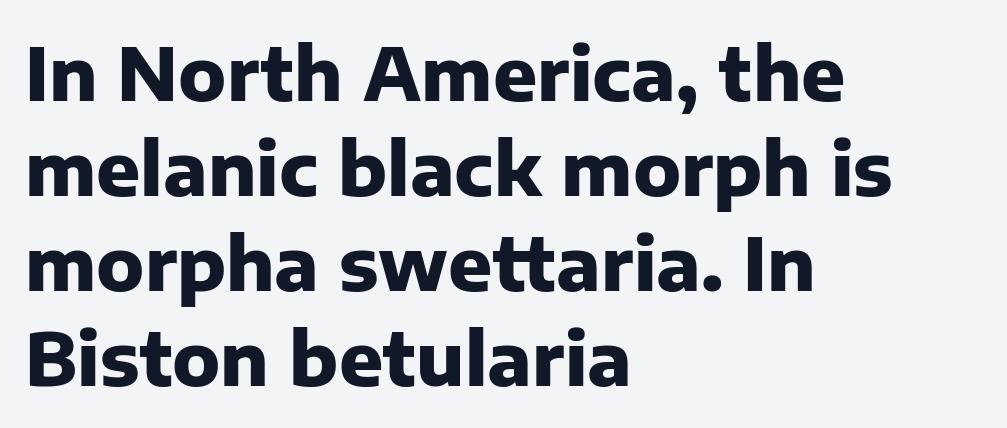
The image shows 73 px heavy sans-serif type, upright; set left-aligned, normal line spacing (1.3x), normal letter spacing, not underlined; low stroke contrast and a medium x-height.
